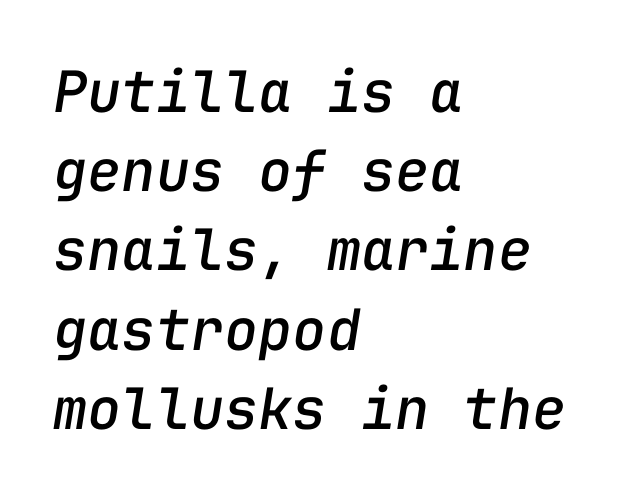
The zone under the glyphs is completely vacant. Nobody touched the tracking dial on this one. The compositor pushed each line to the left boundary. Every character sits at an angle, as italics do.
